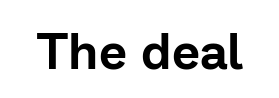
{"serif": "no", "italic": "no", "width": "normal", "stroke_contrast": "low", "x_height": "medium", "monospaced": "no", "underline": "no", "letter_spacing": "normal", "letter_spacing_em": 0.0, "glyph_px": 50}
